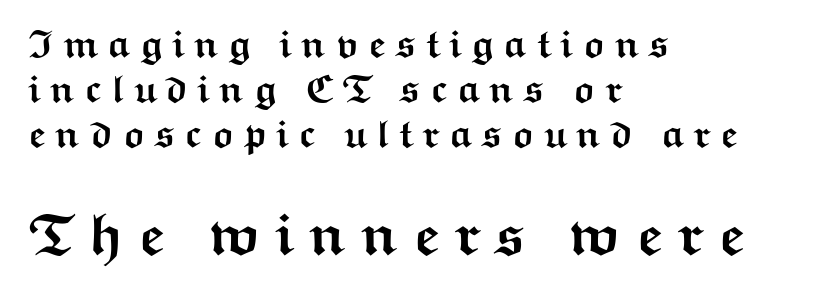
Typographically, this falls in the sans-serif category. The foot of each line stays bare and open. Inter-character spacing is expanded well beyond the font's built-in metrics. Bigger letters appear in the bottom chunk; the top chunk is reduced.
